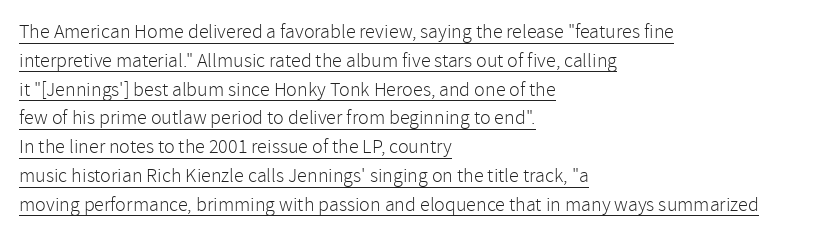
The image shows 20 px text type, upright; set left-aligned, normal line spacing (1.44x), normal letter spacing, underlined.
